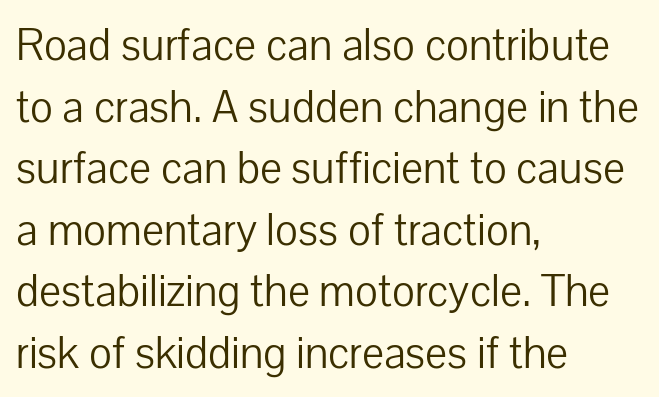
Q: Is the text bold? A: No.
Q: Is the text italic (slanted)? A: No, it is upright.
Q: Is the typeface a serif or a sans-serif typeface? A: Sans-serif.
Q: Is the text underlined? A: No.
Q: How is the paragraph aligned? A: Left-aligned.
Q: Is the spacing between letters normal or unusually wide? A: Normal.
Q: Is the spacing between lines tight, normal or loose? A: Normal.
Q: Width (condensed, normal, or wide)? A: Normal.
Q: Stroke contrast? A: Low.
Q: x-height? A: Medium.
Q: Monospaced? A: No.
